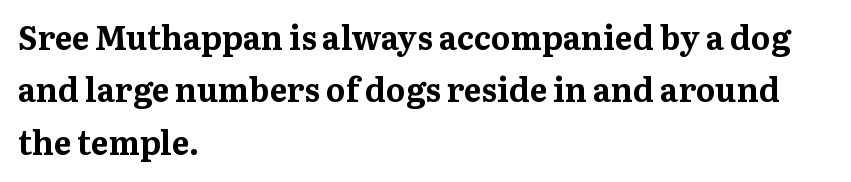
Letters rest on an invisible, unmarked baseline. Caption: multi-line text, flush left, ragged right. A roman cut, with each character standing at attention. The rendering uses natural spacing where letterforms have individual widths. Baseline-to-baseline distance is the conventional proportion of letter height. The passage shown is emphatically bold.
